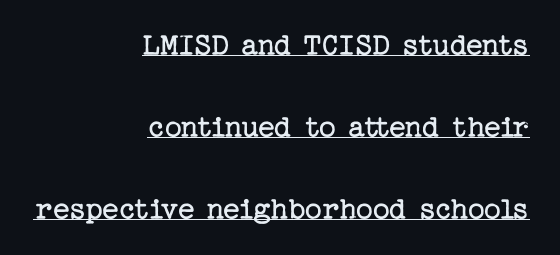
The image shows 33 px regular-weight serif type, upright; set right-aligned, loose line spacing (2.48x), normal letter spacing, underlined; low stroke contrast and a medium x-height.
